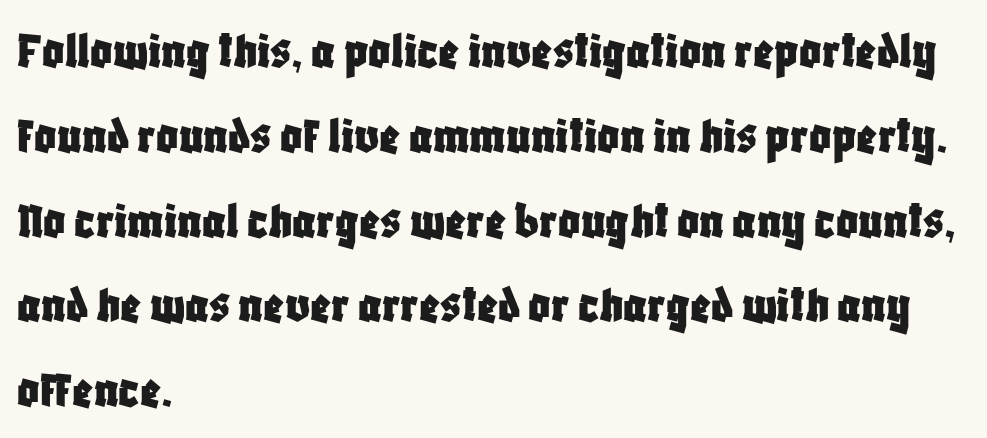
The image shows 54 px condensed sans-serif type, upright; set left-aligned, normal line spacing (1.57x), normal letter spacing, not underlined; low stroke contrast and a large x-height.
